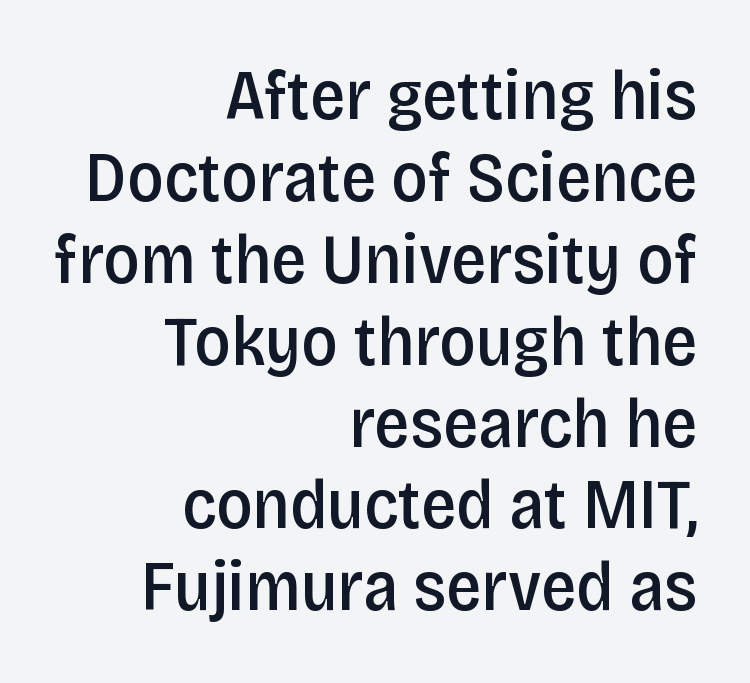
Q: Is the text bold? A: Semi-bold.
Q: Is the text italic (slanted)? A: No, it is upright.
Q: Is the typeface a serif or a sans-serif typeface? A: Sans-serif.
Q: Is the text underlined? A: No.
Q: How is the paragraph aligned? A: Right-aligned.
Q: Is the spacing between letters normal or unusually wide? A: Normal.
Q: Width (condensed, normal, or wide)? A: Condensed.
Q: Stroke contrast? A: Low.
Q: x-height? A: Large.
Q: Monospaced? A: No.
